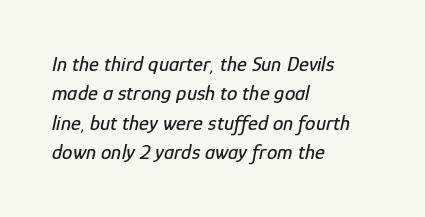
Q: Is the text italic (slanted)? A: Yes, it leans right by about 12 degrees.
Q: Is the text underlined? A: No.
Q: How is the paragraph aligned? A: Left-aligned.
Q: Is the spacing between letters normal or unusually wide? A: Normal.
Q: Is the spacing between lines tight, normal or loose? A: Normal.
